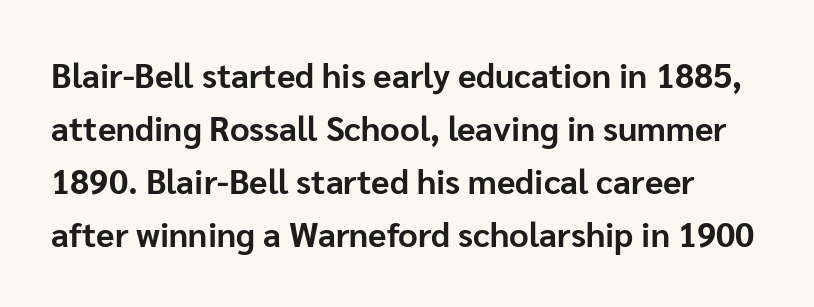
{"serif": "no", "italic": "no", "bold": "yes", "weight": "bold", "width": "normal", "stroke_contrast": "low", "x_height": "medium", "monospaced": "no", "underline": "no", "line_spacing": "normal", "line_spacing_ratio": 1.56, "letter_spacing": "normal", "letter_spacing_em": 0.0, "glyph_px": 34}
